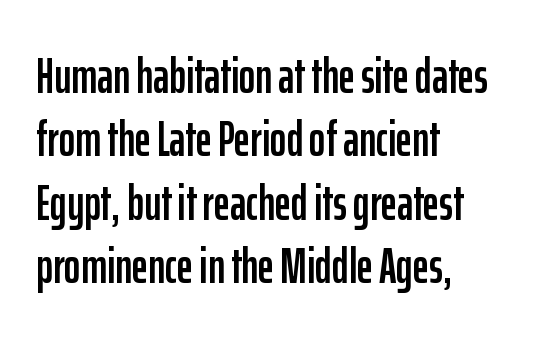
{"serif": "no", "italic": "no", "width": "condensed", "stroke_contrast": "low", "x_height": "medium", "monospaced": "no", "underline": "no", "align": "left", "line_spacing": "normal", "line_spacing_ratio": 1.27, "letter_spacing": "normal", "letter_spacing_em": 0.0, "glyph_px": 50}
